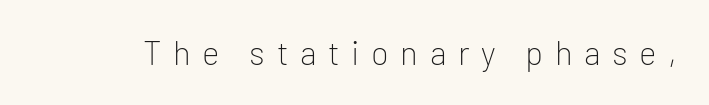
{"serif": "no", "italic": "no", "bold": "no", "weight": "light", "width": "normal", "stroke_contrast": "low", "x_height": "medium", "monospaced": "no", "underline": "no", "letter_spacing": "wide", "letter_spacing_em": 0.35, "glyph_px": 33}
